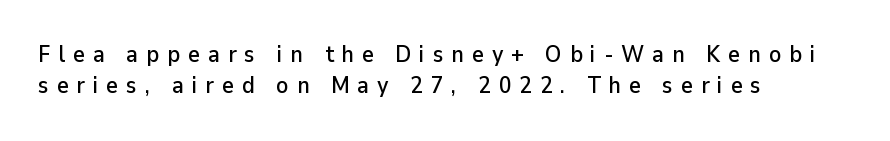
Q: Is the text italic (slanted)? A: No, it is upright.
Q: Is the text underlined? A: No.
Q: How is the paragraph aligned? A: Left-aligned.
Q: Is the spacing between letters normal or unusually wide? A: Unusually wide.
Q: Is the spacing between lines tight, normal or loose? A: Normal.
